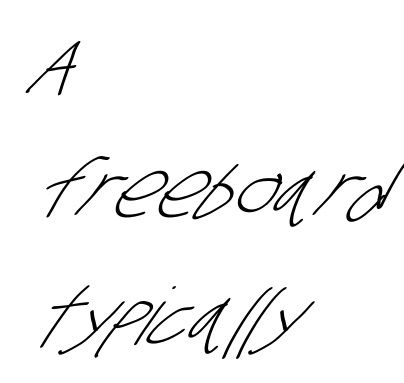
Q: Is the text bold? A: No.
Q: Is the typeface a serif or a sans-serif typeface? A: Sans-serif.
Q: Is the text underlined? A: No.
Q: How is the paragraph aligned? A: Left-aligned.
Q: Is the spacing between letters normal or unusually wide? A: Normal.
Q: Is the spacing between lines tight, normal or loose? A: Normal.
Q: Width (condensed, normal, or wide)? A: Condensed.
Q: Stroke contrast? A: Low.
Q: x-height? A: Large.
Q: Monospaced? A: No.
